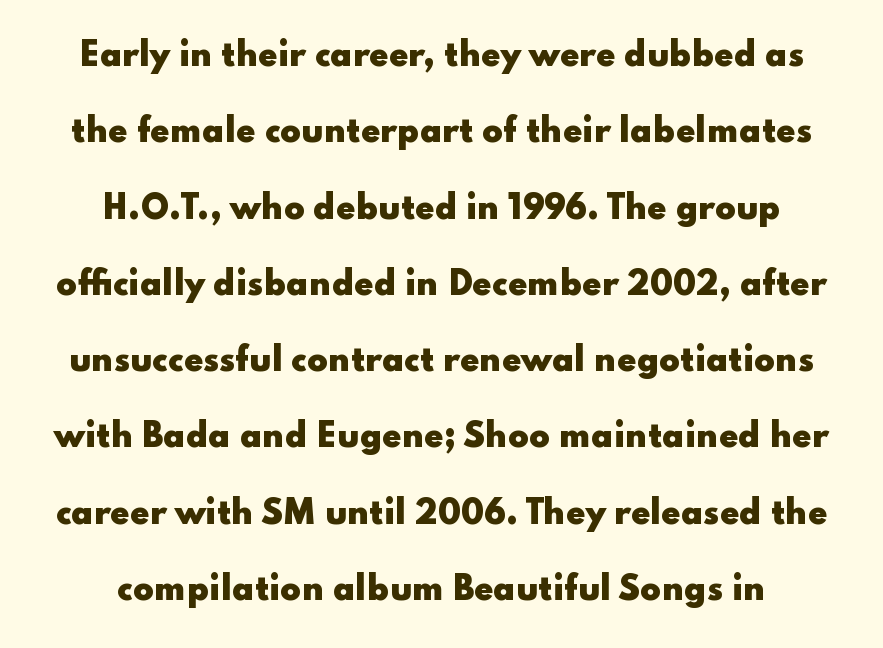
The image shows 31 px heavy, wide sans-serif type, upright; set centered, loose line spacing (2.46x), normal letter spacing, not underlined; low stroke contrast and a small x-height.
